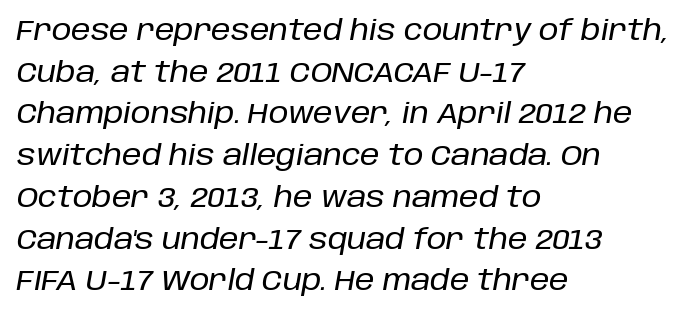
Q: Is the text italic (slanted)? A: Yes, it leans right by about 10 degrees.
Q: Is the text underlined? A: No.
Q: How is the paragraph aligned? A: Left-aligned.
Q: Is the spacing between letters normal or unusually wide? A: Normal.
Q: Is the spacing between lines tight, normal or loose? A: Normal.
Q: Width (condensed, normal, or wide)? A: Normal.
Q: Stroke contrast? A: Low.
Q: x-height? A: Large.
Q: Monospaced? A: No.
